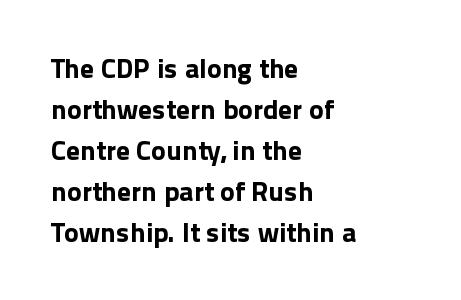
Q: Is the text bold? A: Yes.
Q: Is the text italic (slanted)? A: No, it is upright.
Q: Is the typeface a serif or a sans-serif typeface? A: Sans-serif.
Q: Is the text underlined? A: No.
Q: How is the paragraph aligned? A: Left-aligned.
Q: Is the spacing between letters normal or unusually wide? A: Normal.
Q: Is the spacing between lines tight, normal or loose? A: Normal.
Q: Width (condensed, normal, or wide)? A: Normal.
Q: x-height? A: Medium.
Q: Monospaced? A: No.
